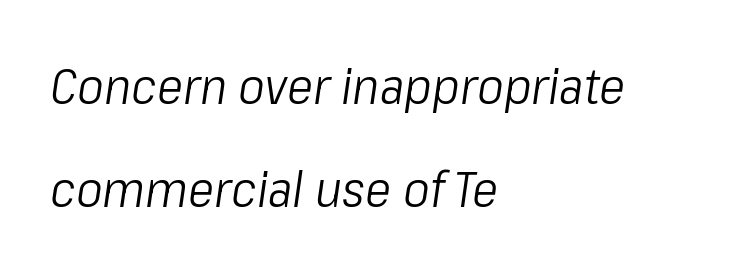
Q: Is the text bold? A: No.
Q: Is the text italic (slanted)? A: Yes, it leans right by about 8 degrees.
Q: Is the text underlined? A: No.
Q: How is the paragraph aligned? A: Left-aligned.
Q: Is the spacing between letters normal or unusually wide? A: Normal.
Q: Is the spacing between lines tight, normal or loose? A: Loose.
Q: Width (condensed, normal, or wide)? A: Condensed.
Q: Stroke contrast? A: Low.
Q: x-height? A: Medium.
Q: Monospaced? A: No.
